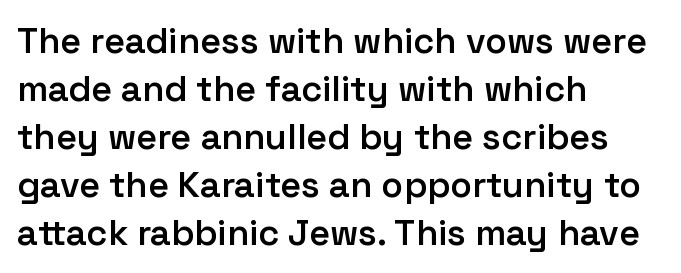
Q: Is the text bold? A: Semi-bold.
Q: Is the text italic (slanted)? A: No, it is upright.
Q: Is the typeface a serif or a sans-serif typeface? A: Sans-serif.
Q: Is the text underlined? A: No.
Q: How is the paragraph aligned? A: Left-aligned.
Q: Is the spacing between letters normal or unusually wide? A: Normal.
Q: Is the spacing between lines tight, normal or loose? A: Normal.
Q: Width (condensed, normal, or wide)? A: Normal.
Q: Stroke contrast? A: Low.
Q: x-height? A: Medium.
Q: Monospaced? A: No.
